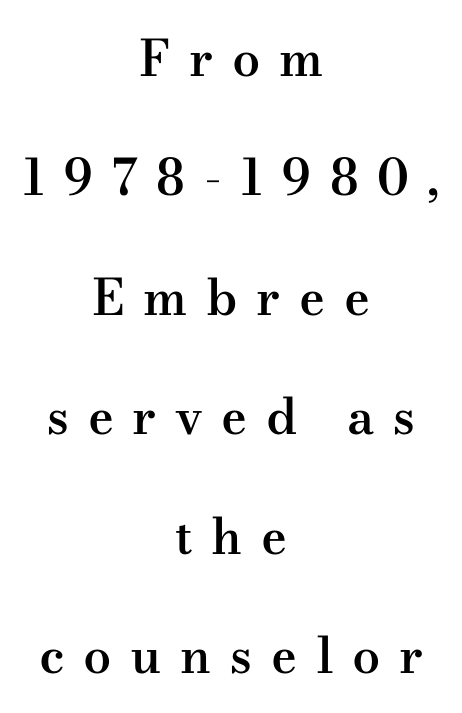
Q: Is the text bold? A: Semi-bold.
Q: Is the text italic (slanted)? A: No, it is upright.
Q: Is the typeface a serif or a sans-serif typeface? A: Serif.
Q: Is the text underlined? A: No.
Q: How is the paragraph aligned? A: Centered.
Q: Is the spacing between letters normal or unusually wide? A: Unusually wide.
Q: Is the spacing between lines tight, normal or loose? A: Loose.
Q: Width (condensed, normal, or wide)? A: Wide.
Q: Stroke contrast? A: Medium.
Q: x-height? A: Small.
Q: Monospaced? A: No.
